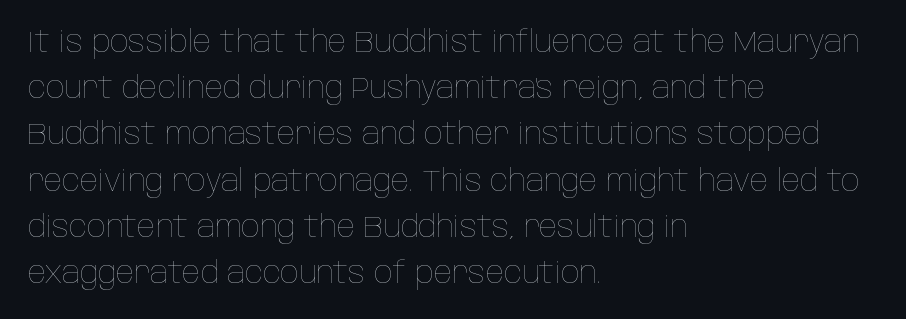
{"italic": "no", "bold": "no", "weight": "thin", "width": "condensed", "stroke_contrast": "low", "x_height": "large", "monospaced": "no", "underline": "no", "align": "left", "line_spacing": "normal", "line_spacing_ratio": 1.54, "letter_spacing": "normal", "letter_spacing_em": 0.0, "glyph_px": 30}
